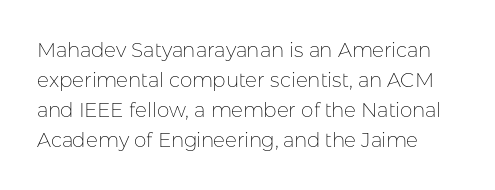
The image shows 20 px text type, upright; set normal line spacing (1.5x), normal letter spacing, not underlined.
